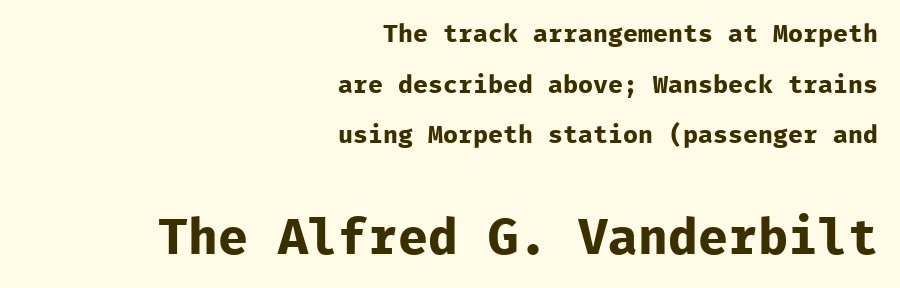
{"serif": "no", "italic": "no", "bold": "yes", "weight": "bold", "width": "normal", "stroke_contrast": "low", "x_height": "medium", "monospaced": "yes", "underline": "no", "align": "right", "line_spacing": "loose", "line_spacing_ratio": 2.03, "letter_spacing": "normal", "letter_spacing_em": 0.0, "larger_block": "second", "size_ratio": 2.0, "glyph_px": 50}
